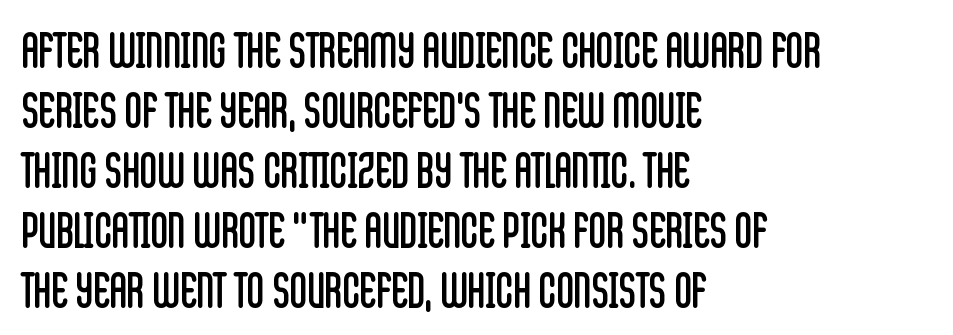
{"serif": "no", "italic": "no", "bold": "no", "weight": "regular", "width": "condensed", "stroke_contrast": "low", "x_height": "large", "monospaced": "no", "underline": "no", "align": "left", "line_spacing": "normal", "line_spacing_ratio": 1.25, "letter_spacing": "normal", "letter_spacing_em": 0.0, "glyph_px": 48}
